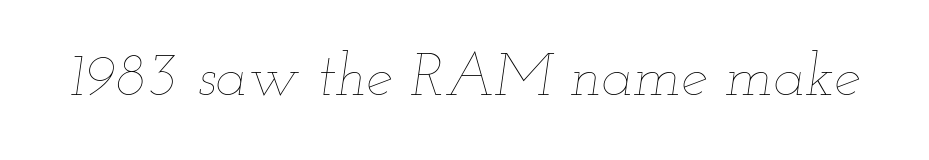
The image shows 60 px thin, wide type, italic (leaning right); set normal letter spacing, not underlined; low stroke contrast and a small x-height.
